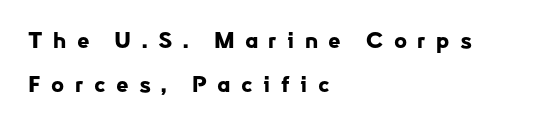
Whoever set this chose breathing room over compactness in the vertical rhythm. Observe the wide spacing: letters keep a clear distance from each other. Strokes here are thick enough to call this a true bold. No italicization has been applied; the sample stays upright.
